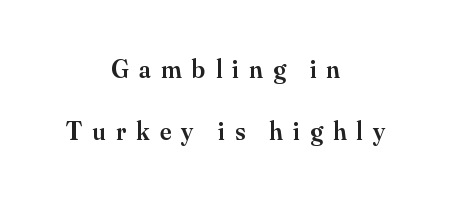
The image shows 26 px text type, upright; set centered, loose line spacing (2.39x), unusually wide letter spacing (+0.39 em), not underlined.
